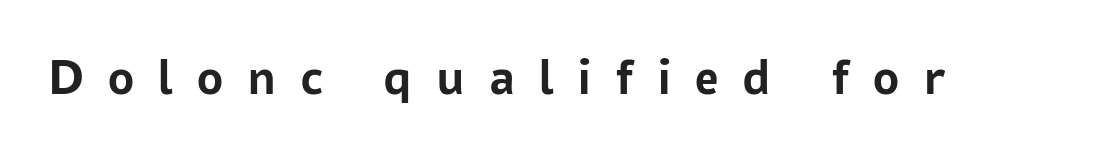
Q: Is the text bold? A: Yes.
Q: Is the text italic (slanted)? A: No, it is upright.
Q: Is the typeface a serif or a sans-serif typeface? A: Sans-serif.
Q: Is the text underlined? A: No.
Q: Is the spacing between letters normal or unusually wide? A: Unusually wide.
Q: Width (condensed, normal, or wide)? A: Normal.
Q: Stroke contrast? A: Low.
Q: x-height? A: Medium.
Q: Monospaced? A: No.
